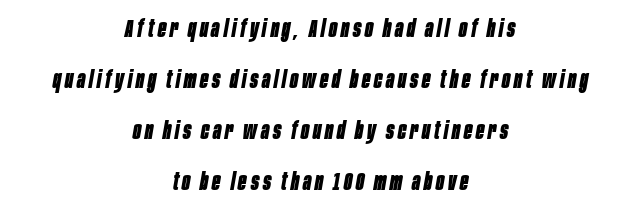
Chunky letters — that's bold for sure. Rendered with sloped, italic letterforms. One-word summary of the alignment: center. Widely set lines give the paragraph a tall, airy silhouette. The words here are not underlined.
